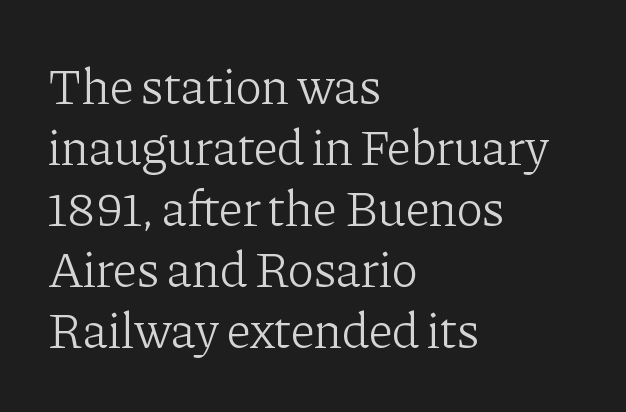
{"serif": "yes", "italic": "no", "bold": "no", "weight": "light", "width": "normal", "stroke_contrast": "low", "x_height": "medium", "monospaced": "no", "underline": "no", "align": "left", "line_spacing_ratio": 1.22, "letter_spacing": "normal", "letter_spacing_em": 0.0, "glyph_px": 50}
